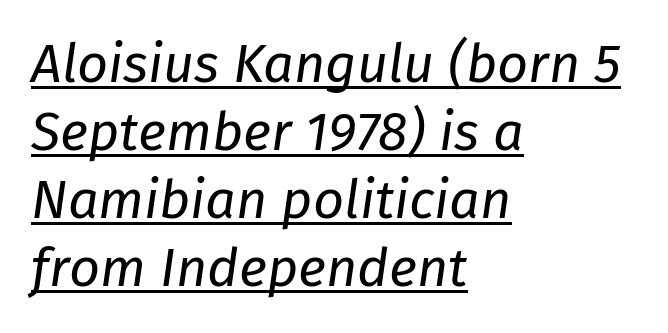
{"italic": "yes", "lean": "right", "slant_degrees": 8, "bold": "no", "weight": "regular", "width": "normal", "stroke_contrast": "low", "x_height": "medium", "monospaced": "no", "underline": "yes", "align": "left", "line_spacing": "normal", "line_spacing_ratio": 1.26, "letter_spacing": "normal", "letter_spacing_em": 0.0, "glyph_px": 54}
